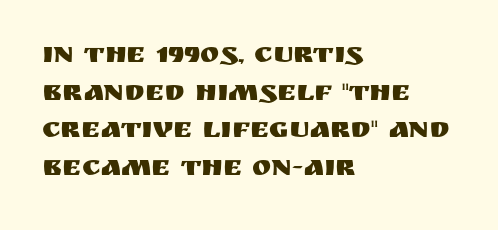
The image shows 29 px sans-serif type, upright; set left-aligned, normal line spacing (1.3x), normal letter spacing, not underlined; medium stroke contrast and a large x-height.
